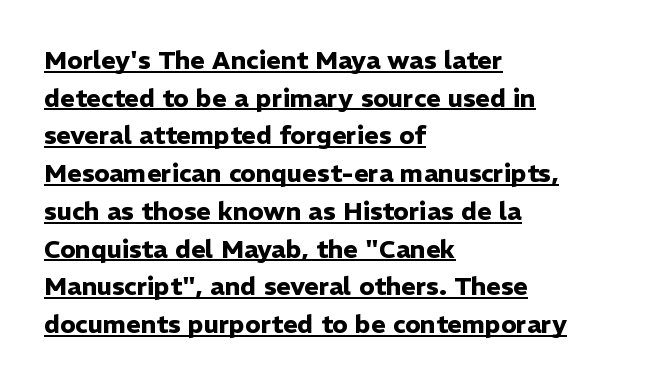
Q: Is the text bold? A: Yes.
Q: Is the text italic (slanted)? A: No, it is upright.
Q: Is the text underlined? A: Yes.
Q: How is the paragraph aligned? A: Left-aligned.
Q: Is the spacing between letters normal or unusually wide? A: Normal.
Q: Is the spacing between lines tight, normal or loose? A: Normal.
